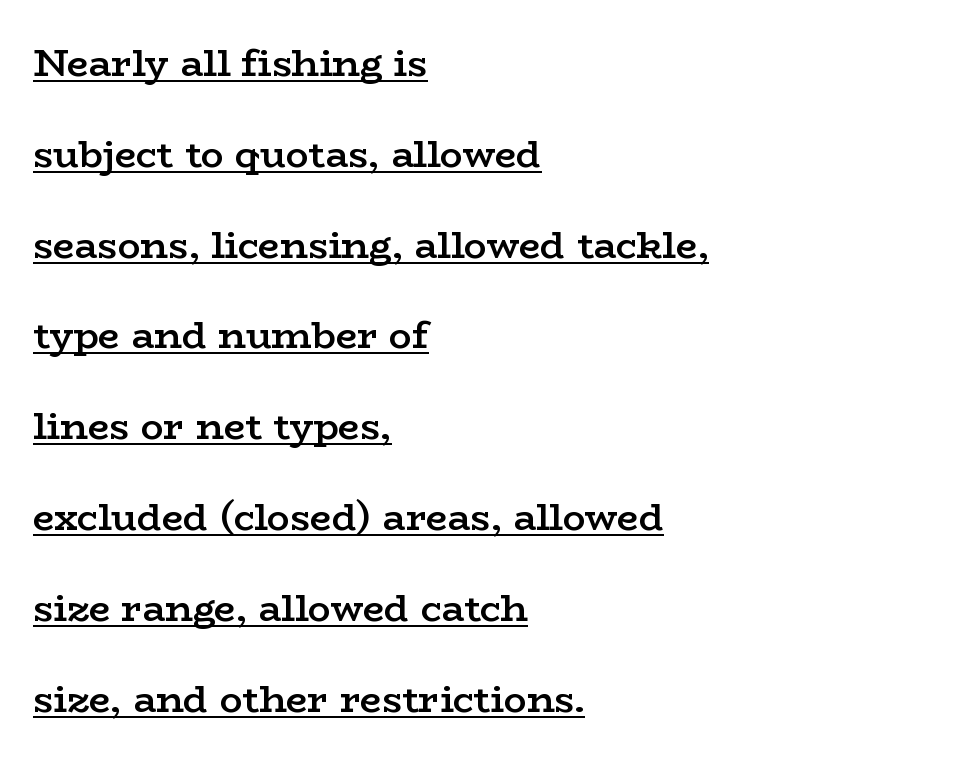
{"serif": "yes", "italic": "no", "bold": "semi", "weight": "semibold", "width": "wide", "stroke_contrast": "low", "x_height": "medium", "monospaced": "no", "underline": "yes", "align": "left", "line_spacing": "loose", "line_spacing_ratio": 2.39, "letter_spacing": "normal", "letter_spacing_em": 0.0, "glyph_px": 38}
